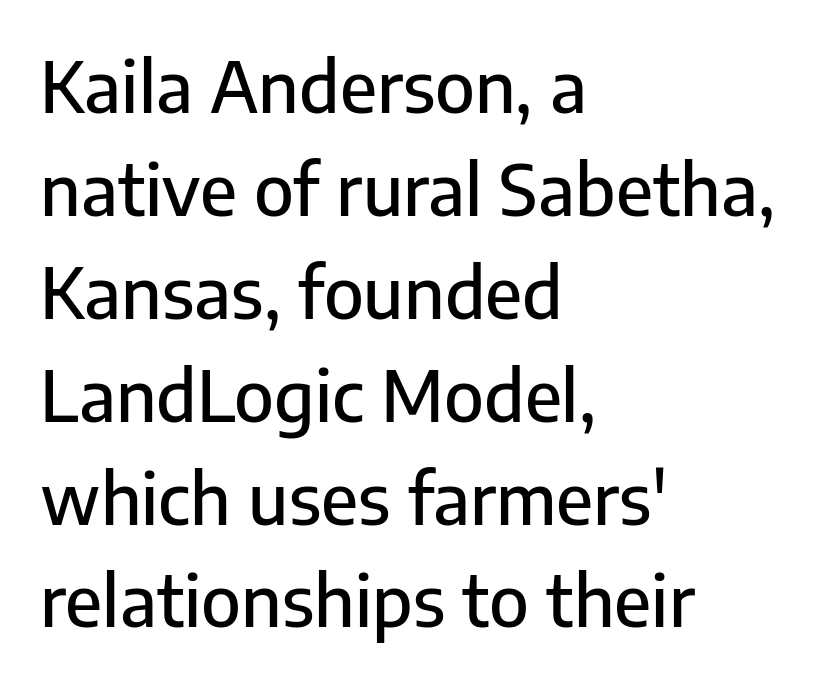
The image shows 70 px sans-serif type, upright; set left-aligned, normal line spacing (1.47x), normal letter spacing, not underlined; low stroke contrast and a medium x-height.
